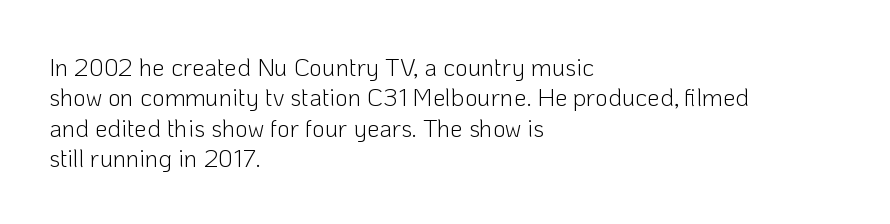
The image shows 25 px text type, upright; set left-aligned, line spacing 1.22x, normal letter spacing, not underlined.
